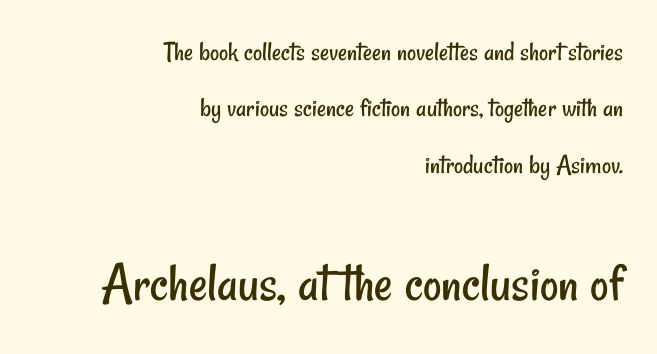
{"serif": "no", "bold": "no", "weight": "regular", "width": "condensed", "stroke_contrast": "low", "x_height": "small", "monospaced": "no", "underline": "no", "align": "right", "line_spacing": "loose", "line_spacing_ratio": 2.01, "letter_spacing": "normal", "letter_spacing_em": 0.0, "larger_block": "second", "size_ratio": 2.04, "glyph_px": 57}
